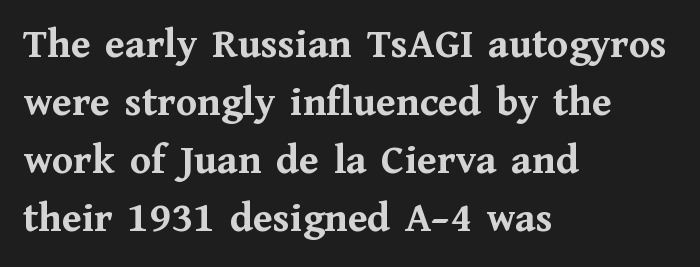
Q: Is the text bold? A: Yes.
Q: Is the text italic (slanted)? A: No, it is upright.
Q: Is the typeface a serif or a sans-serif typeface? A: Serif.
Q: Is the text underlined? A: No.
Q: How is the paragraph aligned? A: Left-aligned.
Q: Is the spacing between letters normal or unusually wide? A: Normal.
Q: Is the spacing between lines tight, normal or loose? A: Normal.
Q: Width (condensed, normal, or wide)? A: Normal.
Q: Stroke contrast? A: Medium.
Q: x-height? A: Medium.
Q: Monospaced? A: No.
